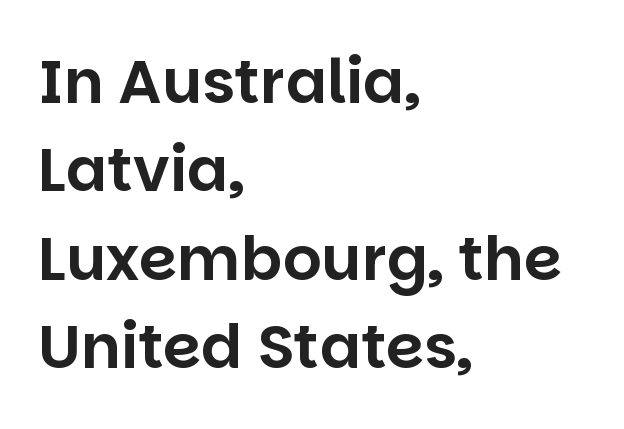
Q: Is the text italic (slanted)? A: No, it is upright.
Q: Is the typeface a serif or a sans-serif typeface? A: Sans-serif.
Q: Is the text underlined? A: No.
Q: How is the paragraph aligned? A: Left-aligned.
Q: Is the spacing between letters normal or unusually wide? A: Normal.
Q: Is the spacing between lines tight, normal or loose? A: Normal.
Q: Width (condensed, normal, or wide)? A: Normal.
Q: Stroke contrast? A: Low.
Q: x-height? A: Large.
Q: Monospaced? A: No.
